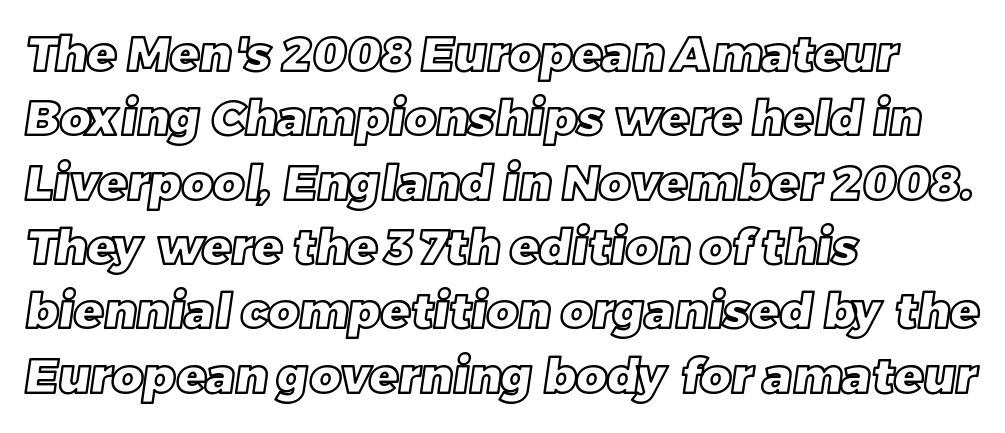
A normal amount of white space separates one row of letters from the next. Short and long lines alike share a common starting point at left. Any mark beneath the type? The region is blank. In terms of letterspacing, this is plain default setting.
